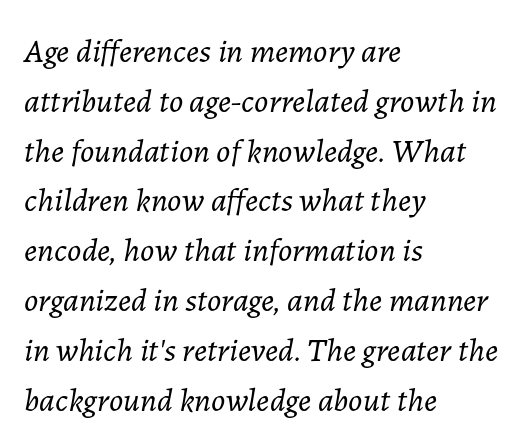
{"italic": "yes", "lean": "right", "slant_degrees": 7, "bold": "no", "weight": "light", "width": "normal", "stroke_contrast": "low", "x_height": "medium", "monospaced": "no", "underline": "no", "align": "left", "line_spacing": "normal", "line_spacing_ratio": 1.51, "letter_spacing": "normal", "letter_spacing_em": 0.0, "glyph_px": 33}
